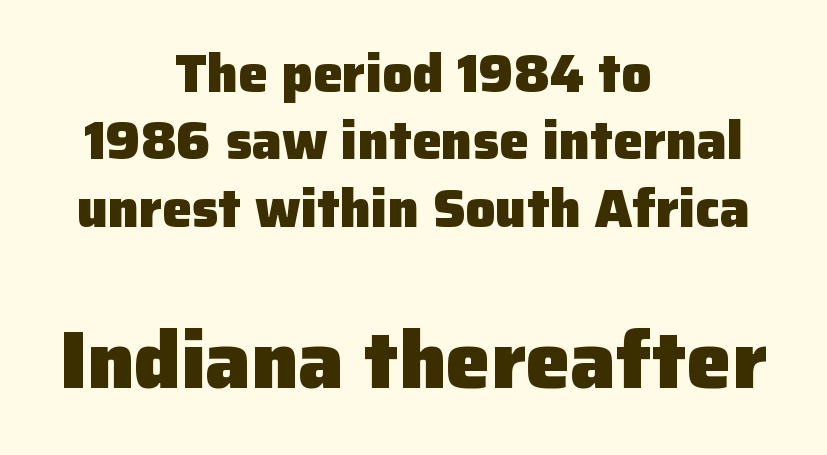
The image shows 80 px heavy sans-serif type, upright; set centered, normal line spacing (1.27x), normal letter spacing, not underlined; the second (bottom) block is 1.51x larger; low stroke contrast and a medium x-height.
